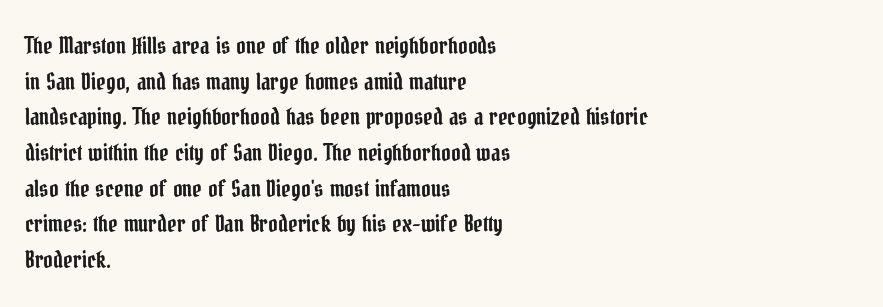
The image shows 23 px text type, upright; set left-aligned, normal line spacing (1.55x), normal letter spacing, not underlined.
